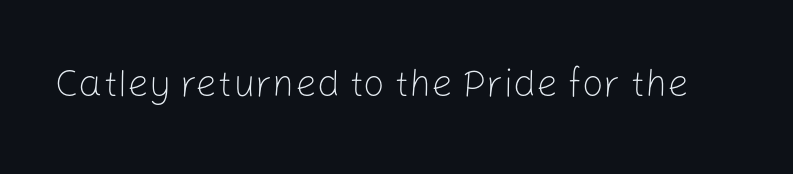
{"serif": "no", "italic": "no", "bold": "no", "weight": "light", "width": "normal", "stroke_contrast": "low", "x_height": "medium", "monospaced": "no", "underline": "no", "letter_spacing": "normal", "letter_spacing_em": 0.0, "glyph_px": 38}
